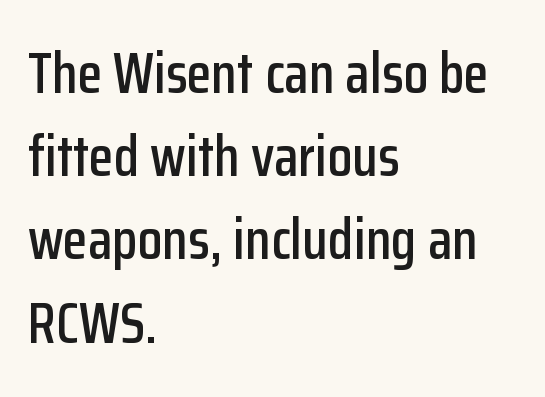
{"serif": "no", "italic": "no", "width": "condensed", "stroke_contrast": "low", "x_height": "medium", "monospaced": "no", "underline": "no", "align": "left", "line_spacing": "normal", "line_spacing_ratio": 1.46, "letter_spacing": "normal", "letter_spacing_em": 0.0, "glyph_px": 57}
